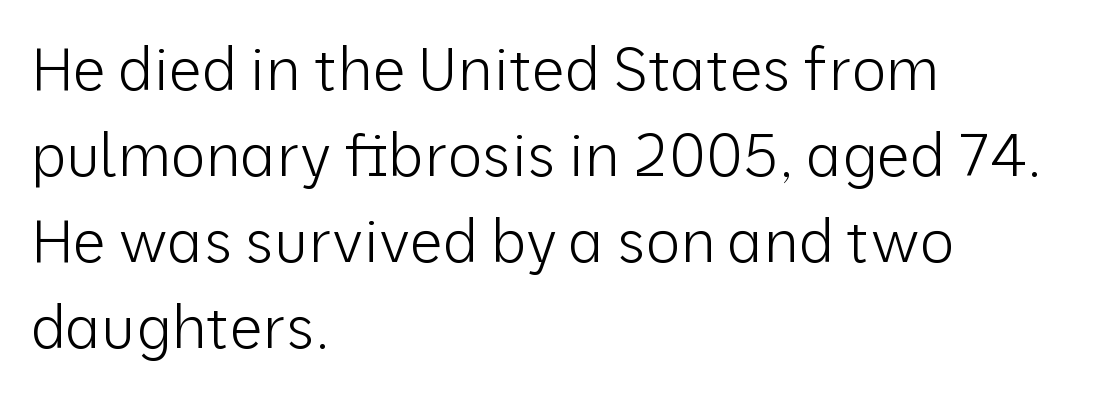
These lines are rendered in a variable-pitch font. Notice how the stems are strictly vertical — no italics here. Does the leading feel generous? No, just average. Decoration check: the copy has no underline. Layout note: lines flush left. Is the type heavy? It reads as light-to-regular instead.
